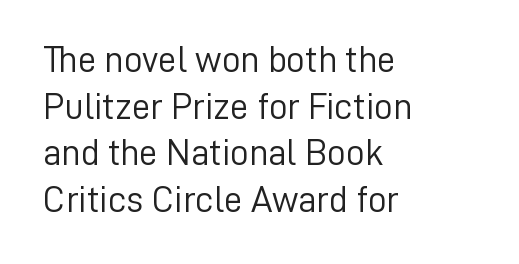
The image shows 37 px light sans-serif type, upright; set left-aligned, normal line spacing (1.26x), normal letter spacing, not underlined; low stroke contrast and a medium x-height.
